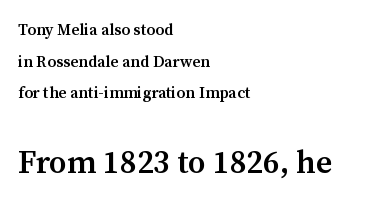
{"serif": "yes", "italic": "no", "bold": "semi", "weight": "semibold", "width": "normal", "stroke_contrast": "medium", "x_height": "medium", "monospaced": "no", "underline": "no", "align": "left", "line_spacing": "loose", "line_spacing_ratio": 1.98, "letter_spacing": "normal", "letter_spacing_em": 0.0, "larger_block": "second", "size_ratio": 2.0, "glyph_px": 32}
